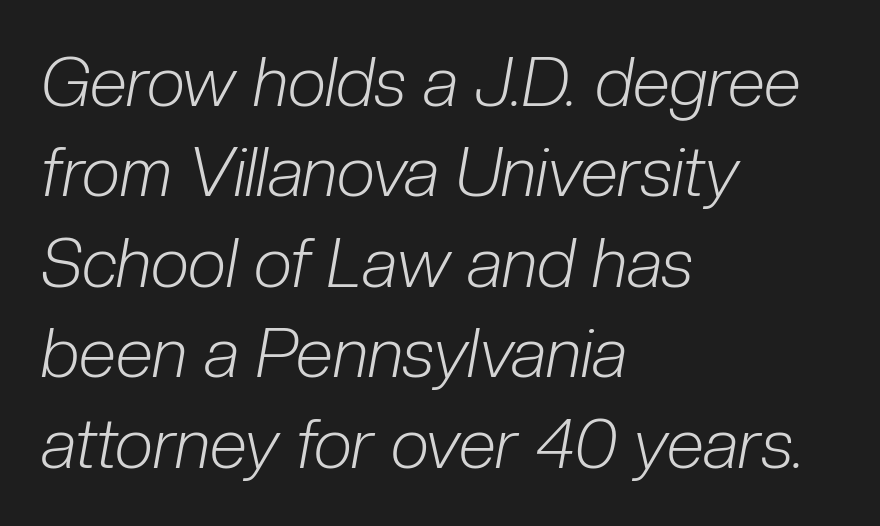
Q: Is the text bold? A: No.
Q: Is the text italic (slanted)? A: Yes, it leans right by about 10 degrees.
Q: Is the text underlined? A: No.
Q: How is the paragraph aligned? A: Left-aligned.
Q: Is the spacing between letters normal or unusually wide? A: Normal.
Q: Is the spacing between lines tight, normal or loose? A: Normal.
Q: Width (condensed, normal, or wide)? A: Condensed.
Q: Stroke contrast? A: Low.
Q: x-height? A: Medium.
Q: Monospaced? A: No.
